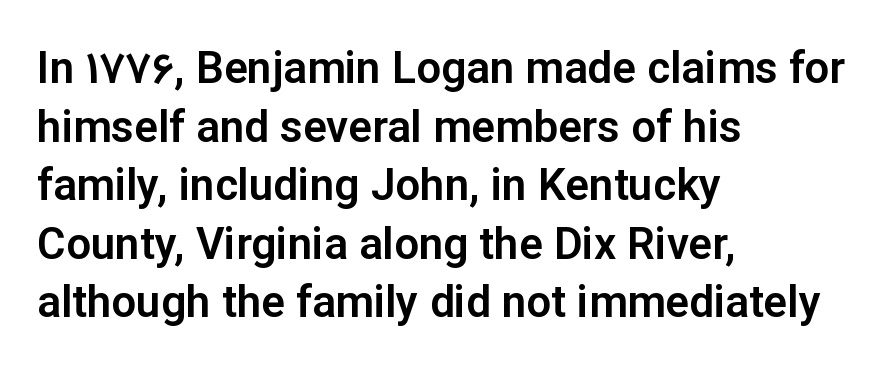
The typography opts for an upright posture over an oblique one. Visually the block forms a straight wall on the left and a jagged coastline on the right. Each word holds together tightly as a unit, with standard inter-letter gaps. A typesetter would label this face a sans.
